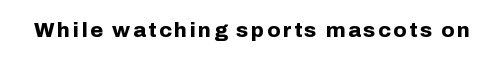
Q: Is the text bold? A: Yes.
Q: Is the text italic (slanted)? A: No, it is upright.
Q: Is the text underlined? A: No.
